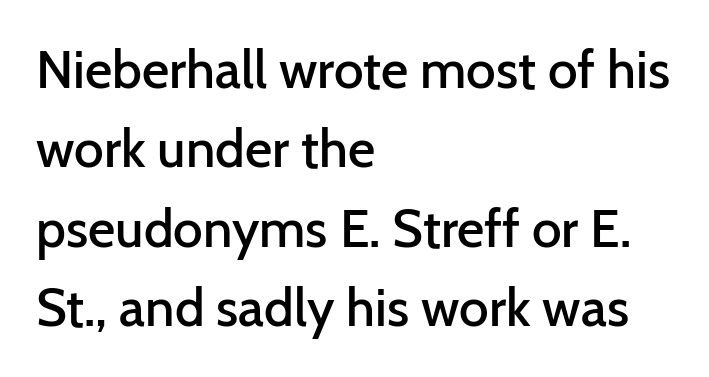
Q: Is the text bold? A: Semi-bold.
Q: Is the text italic (slanted)? A: No, it is upright.
Q: Is the typeface a serif or a sans-serif typeface? A: Sans-serif.
Q: Is the text underlined? A: No.
Q: How is the paragraph aligned? A: Left-aligned.
Q: Is the spacing between letters normal or unusually wide? A: Normal.
Q: Is the spacing between lines tight, normal or loose? A: Normal.
Q: Width (condensed, normal, or wide)? A: Normal.
Q: Stroke contrast? A: Low.
Q: x-height? A: Medium.
Q: Monospaced? A: No.
